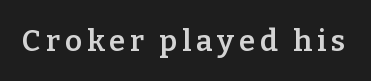
{"serif": "yes", "italic": "no", "bold": "semi", "weight": "semibold", "width": "normal", "stroke_contrast": "low", "x_height": "medium", "monospaced": "no", "underline": "no", "glyph_px": 30}
